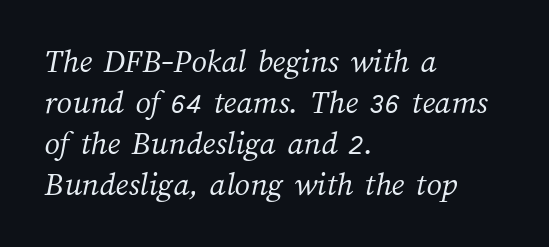
Q: Is the text bold? A: No.
Q: Is the text underlined? A: No.
Q: How is the paragraph aligned? A: Left-aligned.
Q: Is the spacing between letters normal or unusually wide? A: Normal.
Q: Width (condensed, normal, or wide)? A: Normal.
Q: Stroke contrast? A: Medium.
Q: x-height? A: Medium.
Q: Monospaced? A: No.
